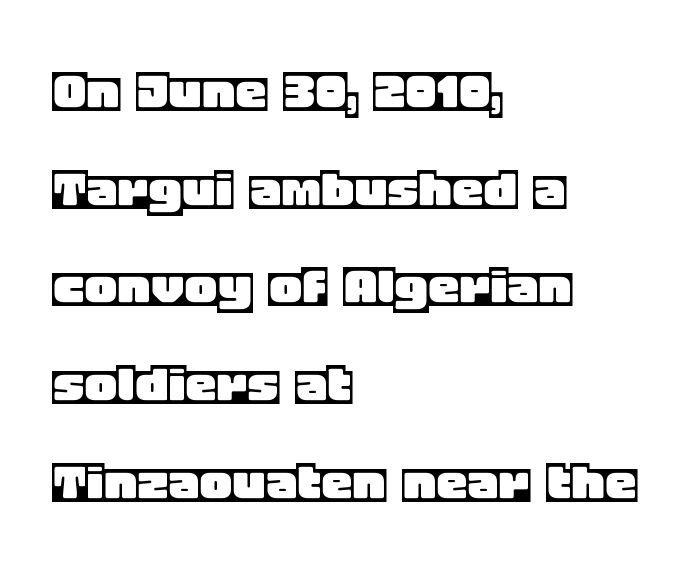
The image shows 63 px text type, upright; set left-aligned, normal line spacing (1.55x), normal letter spacing, not underlined; a large x-height.
